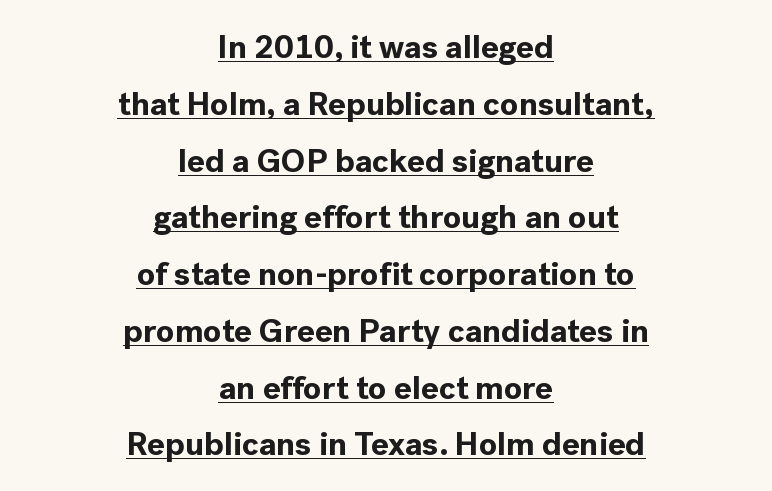
Observe the absence of serifs on each vertical stroke in this sample. Default kerning and tracking; the words read as compact shapes. The lettering holds an erect, upright posture throughout. Compared with a flush-left layout, this one balances lines on the center instead.
